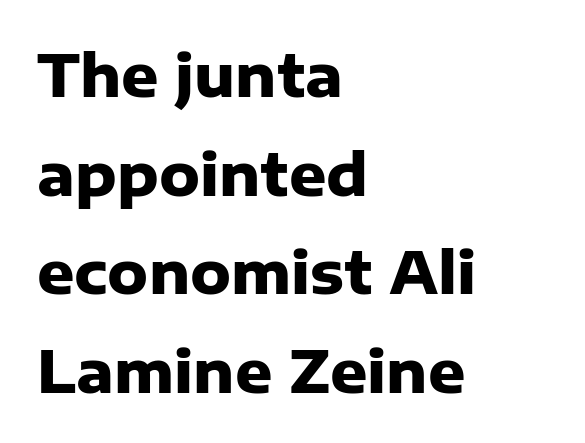
{"serif": "no", "italic": "no", "bold": "yes", "weight": "heavy", "width": "normal", "stroke_contrast": "low", "x_height": "medium", "monospaced": "no", "underline": "no", "align": "left", "line_spacing": "normal", "line_spacing_ratio": 1.7, "letter_spacing": "normal", "letter_spacing_em": 0.0, "glyph_px": 58}
